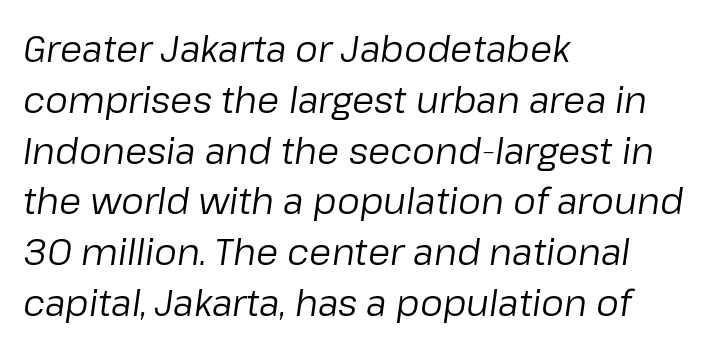
The image shows 36 px regular-weight type, italic (leaning right); set left-aligned, normal line spacing (1.41x), normal letter spacing, not underlined; low stroke contrast and a medium x-height.
